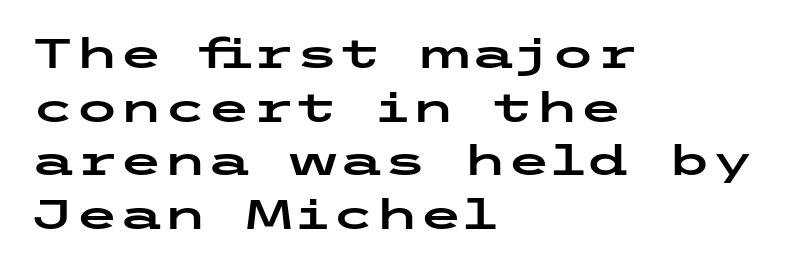
The image shows 40 px wide sans-serif type, upright; set left-aligned, normal line spacing (1.34x), normal letter spacing, not underlined; low stroke contrast and a medium x-height.
